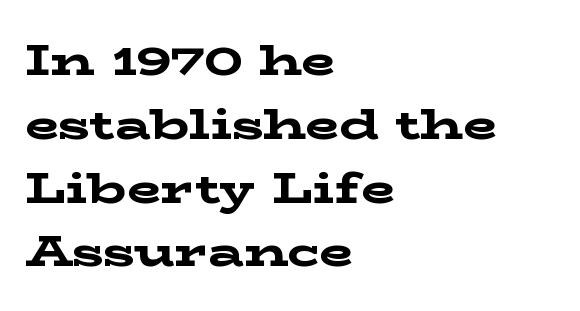
Q: Is the text bold? A: Yes.
Q: Is the text italic (slanted)? A: No, it is upright.
Q: Is the typeface a serif or a sans-serif typeface? A: Serif.
Q: Is the text underlined? A: No.
Q: How is the paragraph aligned? A: Left-aligned.
Q: Is the spacing between letters normal or unusually wide? A: Normal.
Q: Is the spacing between lines tight, normal or loose? A: Normal.
Q: Width (condensed, normal, or wide)? A: Wide.
Q: Stroke contrast? A: Low.
Q: x-height? A: Medium.
Q: Monospaced? A: No.
